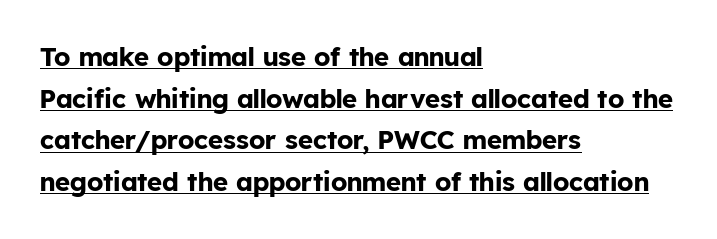
The image shows 26 px bold type, upright; set left-aligned, normal line spacing (1.6x), normal letter spacing, underlined.
